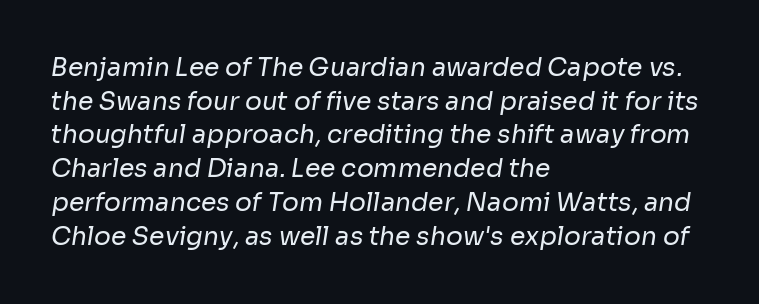
This reads as an unemphasized weight, regular at the heaviest. Honestly, the row spacing looks completely unremarkable. The paragraph shown leans on its left margin. The passage shown has conventional tracking throughout. Descenders hang freely into open space.
